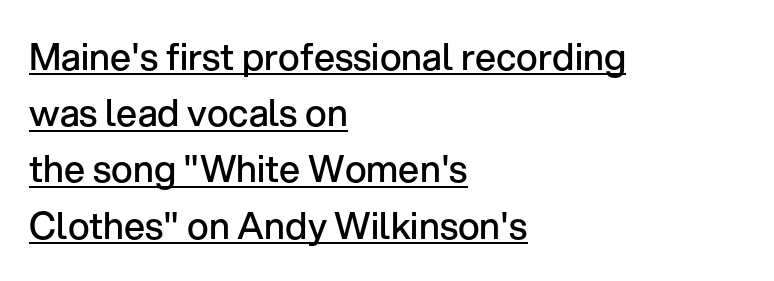
{"serif": "no", "italic": "no", "bold": "semi", "weight": "semibold", "width": "normal", "stroke_contrast": "low", "x_height": "medium", "monospaced": "no", "underline": "yes", "align": "left", "line_spacing": "normal", "line_spacing_ratio": 1.52, "letter_spacing": "normal", "letter_spacing_em": 0.0, "glyph_px": 37}
